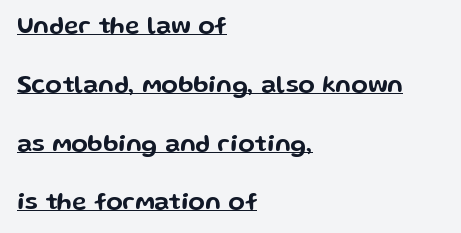
Q: Is the text italic (slanted)? A: No, it is upright.
Q: Is the text underlined? A: Yes.
Q: How is the paragraph aligned? A: Left-aligned.
Q: Is the spacing between letters normal or unusually wide? A: Normal.
Q: Is the spacing between lines tight, normal or loose? A: Loose.
